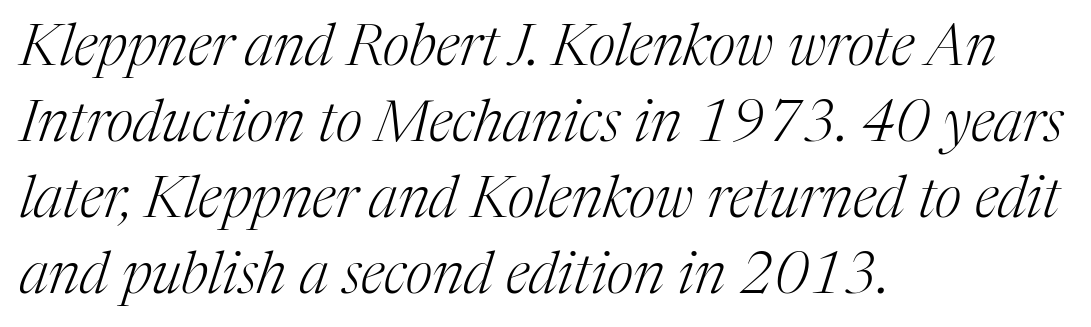
What kind of face is this? One with serifs. Here the designer chose a conventional face with non-uniform glyph widths. Stems here are at most as thick as an everyday book face. Underlining? Definitely not there.
